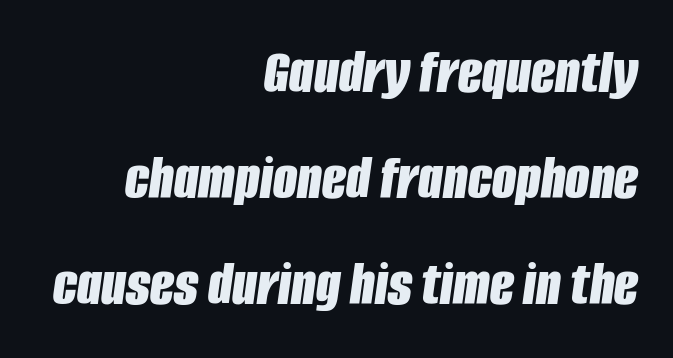
Q: Is the text bold? A: Yes.
Q: Is the text italic (slanted)? A: Yes, it leans right by about 8 degrees.
Q: Is the text underlined? A: No.
Q: How is the paragraph aligned? A: Right-aligned.
Q: Is the spacing between letters normal or unusually wide? A: Normal.
Q: Is the spacing between lines tight, normal or loose? A: Normal.
Q: Width (condensed, normal, or wide)? A: Condensed.
Q: Stroke contrast? A: Low.
Q: x-height? A: Large.
Q: Monospaced? A: No.
